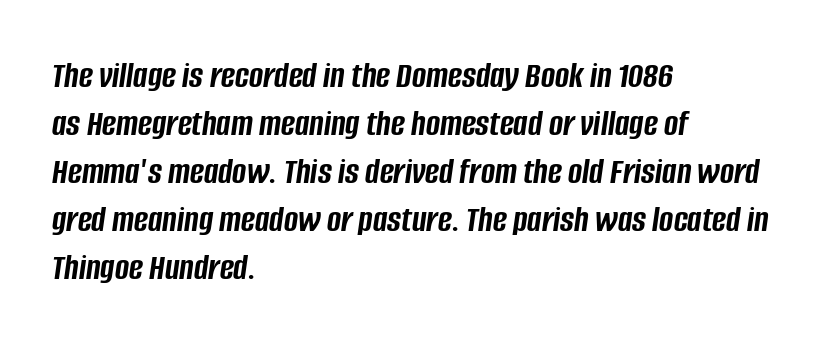
{"italic": "yes", "lean": "right", "slant_degrees": 8, "bold": "yes", "weight": "semibold", "width": "condensed", "stroke_contrast": "low", "x_height": "large", "monospaced": "no", "underline": "no", "align": "left", "line_spacing": "normal", "line_spacing_ratio": 1.26, "letter_spacing": "normal", "letter_spacing_em": 0.0, "glyph_px": 38}
